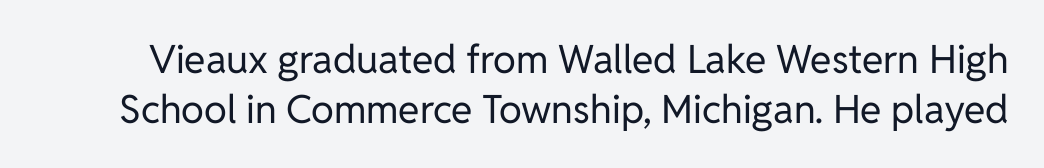
The lettering holds an erect, upright posture throughout. Words appear dense and cohesive because spacing is normal. This reads as an unemphasized weight, regular at the heaviest. Think of a printed novel: that variable character pitch is what you see here. The strip under each line holds only bare page. Classification — sans serif.
